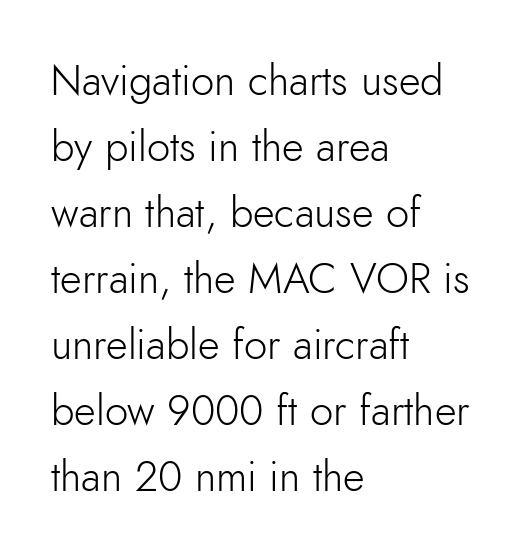
The image shows 42 px light sans-serif type, upright; set left-aligned, normal line spacing (1.57x), normal letter spacing, not underlined; low stroke contrast and a small x-height.
